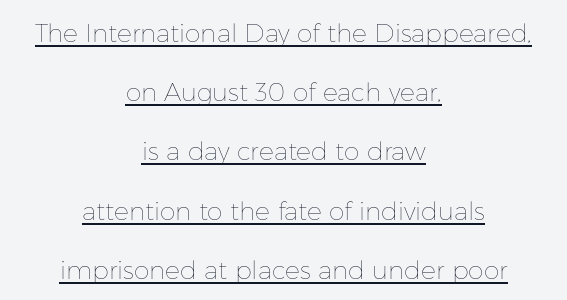
{"italic": "no", "bold": "no", "underline": "yes", "align": "center", "line_spacing": "loose", "line_spacing_ratio": 2.37, "letter_spacing": "normal", "letter_spacing_em": 0.0, "glyph_px": 25}
